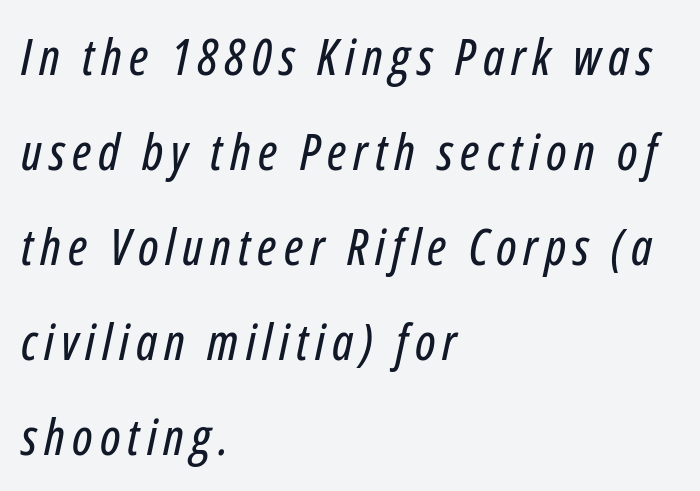
Descender tails drop into unmarked territory. Emphasis-style slanted type is in use. Do the characters align in a grid? No, the font is proportional. Baseline-to-baseline distance is far greater than the letter height. All the whitespace from short lines collects on the right.
